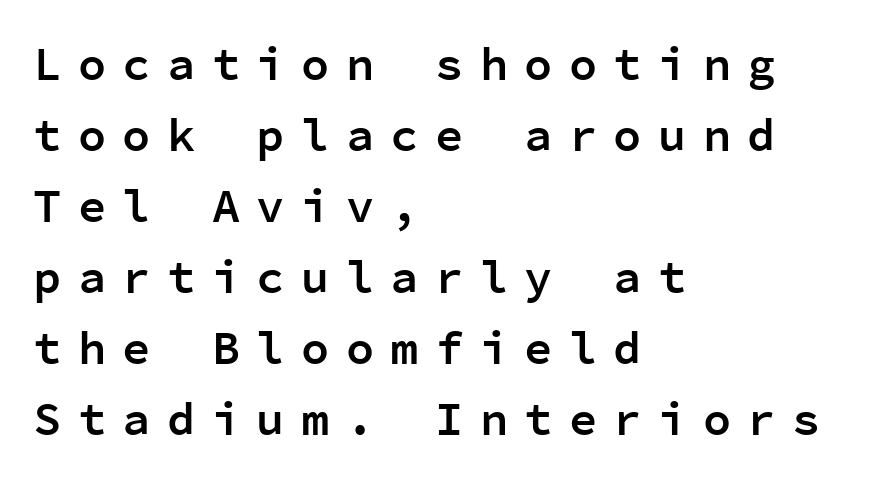
You can tell from the bare stems that sans-serif type was used. This sample has the even, mechanical cadence of fixed-width lettering. The space directly below the letters is spotless. A bit beefed up — I'd call it semibold rather than bold. Nope, not italic — everything's standing straight.
